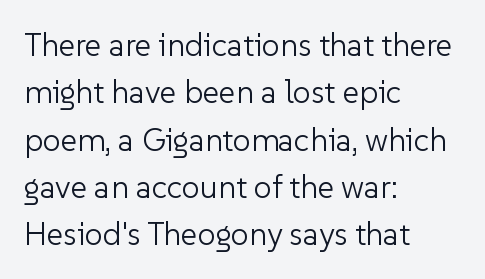
Look at the tracking — it's just the regular setting, nothing added. It's the straight-up-and-down kind of type. Alignment: flush left. Only glyphs here, with clear space below each row. Stems here are at most as thick as an everyday book face. The rows are spaced the way most documents space them.
